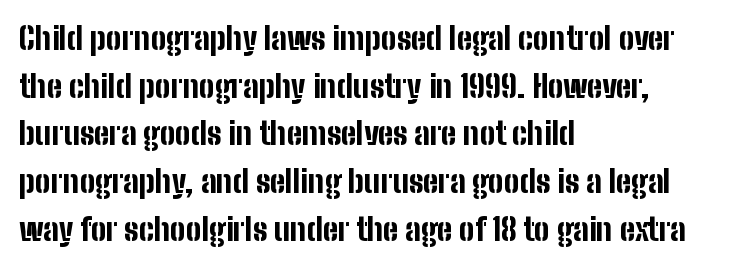
The image shows 31 px bold, condensed sans-serif type, upright; set left-aligned, normal line spacing (1.54x), normal letter spacing, not underlined; low stroke contrast and a medium x-height.
